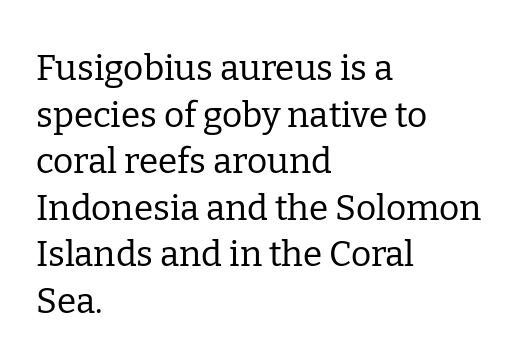
The image shows 35 px regular-weight serif type, upright; set left-aligned, normal line spacing (1.33x), normal letter spacing, not underlined; low stroke contrast and a medium x-height.
